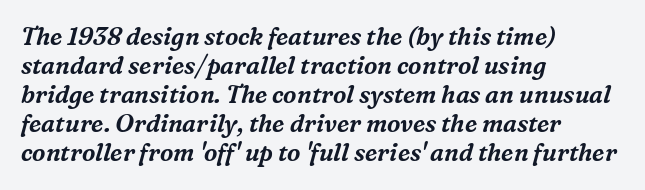
{"italic": "yes", "lean": "right", "slant_degrees": 16, "underline": "no", "align": "left", "line_spacing_ratio": 1.21, "letter_spacing": "normal", "letter_spacing_em": 0.0, "glyph_px": 24}
